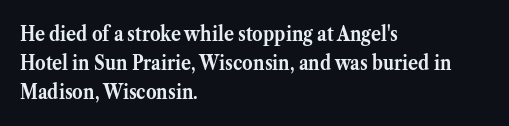
When letters stand straight like this, we call the style roman or upright. Line starts are locked; line ends wander. Quick note: underline off. Words appear dense and cohesive because spacing is normal. A normal amount of white space separates one row of letters from the next.
